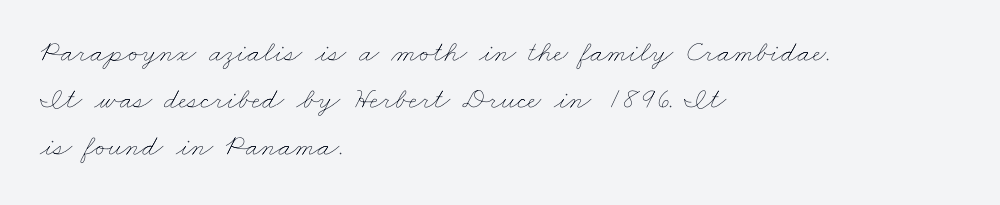
{"bold": "no", "weight": "thin", "width": "wide", "stroke_contrast": "low", "x_height": "small", "monospaced": "no", "underline": "no", "align": "left", "line_spacing": "normal", "line_spacing_ratio": 1.56, "letter_spacing": "normal", "letter_spacing_em": 0.0, "glyph_px": 30}
